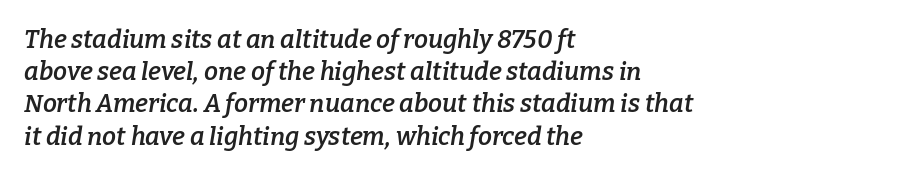
Q: Is the text bold? A: Semi-bold.
Q: Is the text italic (slanted)? A: Yes, it leans right by about 9 degrees.
Q: Is the text underlined? A: No.
Q: How is the paragraph aligned? A: Left-aligned.
Q: Is the spacing between letters normal or unusually wide? A: Normal.
Q: Is the spacing between lines tight, normal or loose? A: Normal.
